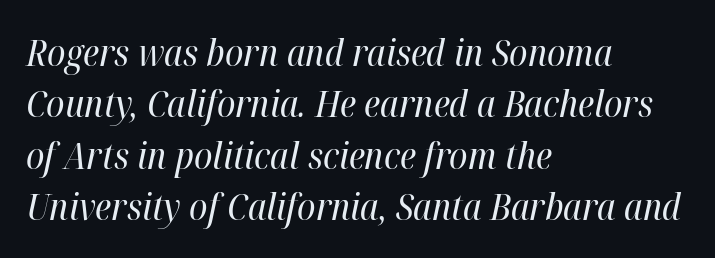
Q: Is the text bold? A: No.
Q: Is the text italic (slanted)? A: Yes, it leans right by about 12 degrees.
Q: Is the text underlined? A: No.
Q: How is the paragraph aligned? A: Left-aligned.
Q: Is the spacing between letters normal or unusually wide? A: Normal.
Q: Is the spacing between lines tight, normal or loose? A: Normal.
Q: Width (condensed, normal, or wide)? A: Condensed.
Q: Stroke contrast? A: High.
Q: x-height? A: Medium.
Q: Monospaced? A: No.
